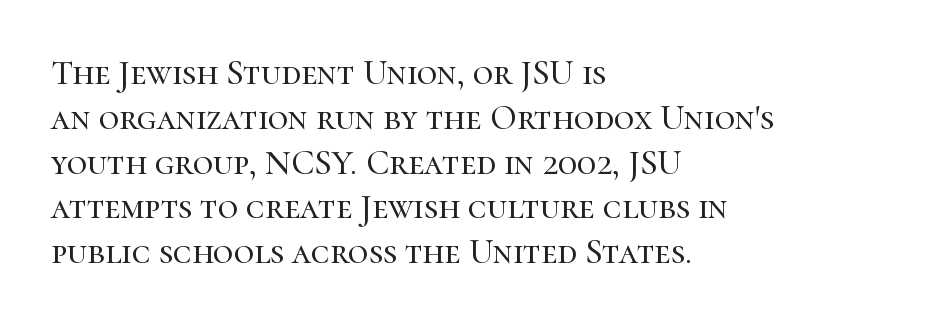
{"serif": "yes", "italic": "no", "width": "normal", "stroke_contrast": "high", "x_height": "medium", "monospaced": "no", "underline": "no", "align": "left", "line_spacing": "normal", "line_spacing_ratio": 1.28, "letter_spacing": "normal", "letter_spacing_em": 0.0, "glyph_px": 35}
